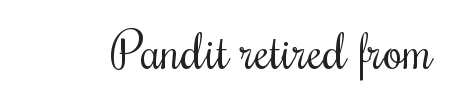
{"bold": "no", "weight": "regular", "width": "condensed", "stroke_contrast": "medium", "x_height": "small", "monospaced": "no", "underline": "no", "letter_spacing": "normal", "letter_spacing_em": 0.0, "glyph_px": 50}
